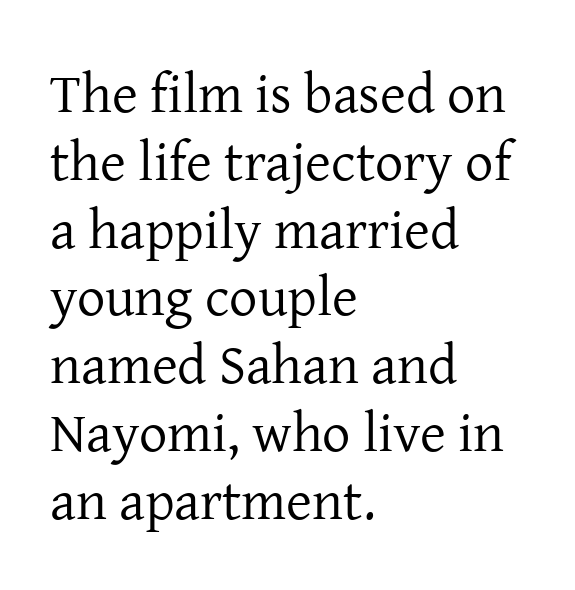
Character widths vary here, with narrow letters taking less room than wide ones. Letters have the restrained weight of plain body copy at most. Ordinary non-slanted type is in use. Is this a sans? No — the strokes have serifs.
